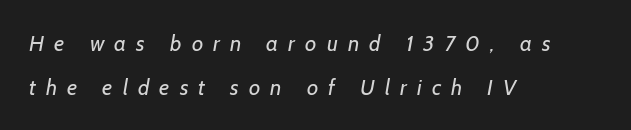
The image shows 22 px text type; set left-aligned, loose line spacing (2.0x), unusually wide letter spacing (+0.46 em), not underlined.
